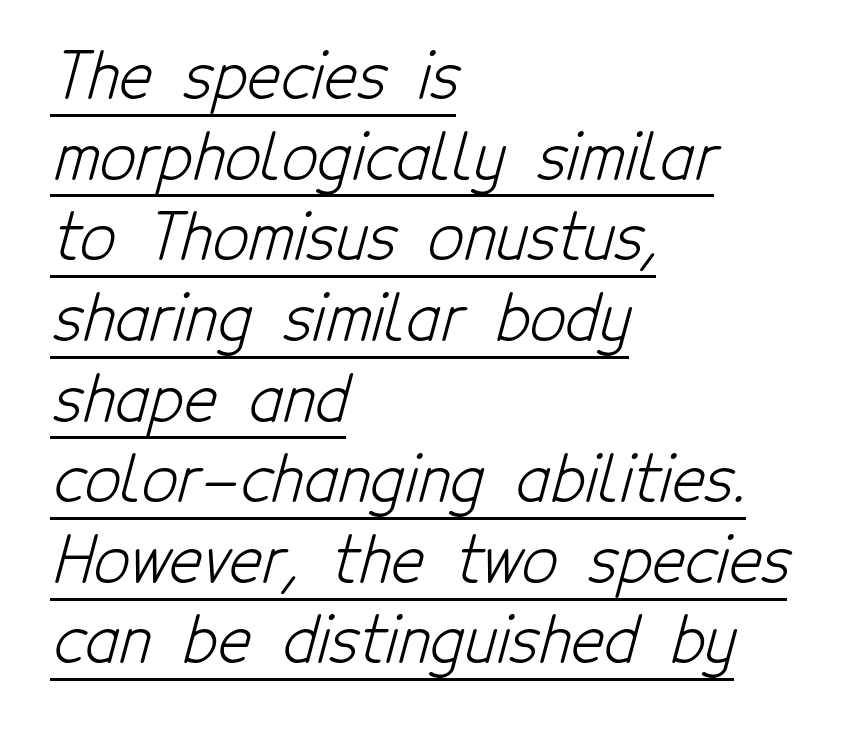
Q: Is the text bold? A: No.
Q: Is the typeface a serif or a sans-serif typeface? A: Sans-serif.
Q: Is the text underlined? A: Yes.
Q: How is the paragraph aligned? A: Left-aligned.
Q: Is the spacing between letters normal or unusually wide? A: Normal.
Q: Is the spacing between lines tight, normal or loose? A: Normal.
Q: Width (condensed, normal, or wide)? A: Condensed.
Q: Stroke contrast? A: Low.
Q: x-height? A: Medium.
Q: Monospaced? A: No.
